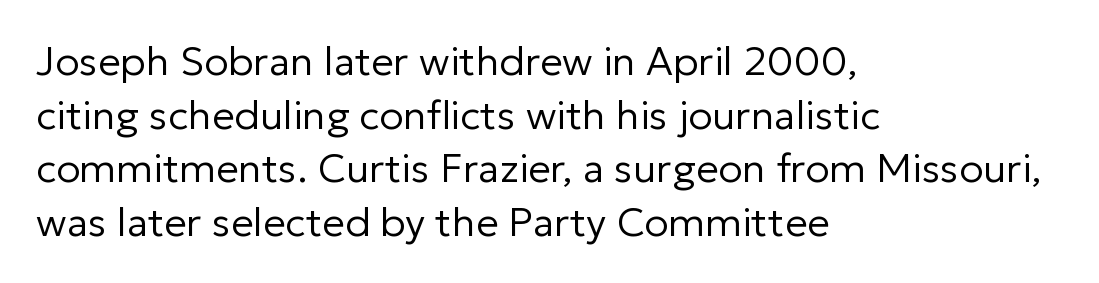
{"serif": "no", "italic": "no", "bold": "no", "weight": "regular", "width": "normal", "stroke_contrast": "low", "x_height": "medium", "monospaced": "no", "underline": "no", "align": "left", "line_spacing": "normal", "line_spacing_ratio": 1.34, "letter_spacing": "normal", "letter_spacing_em": 0.0, "glyph_px": 40}
